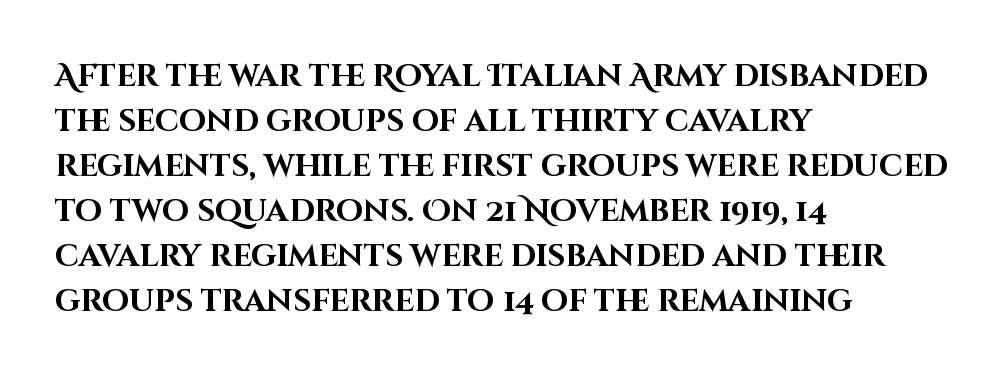
The image shows 31 px bold sans-serif type, upright; set left-aligned, normal line spacing (1.45x), normal letter spacing, not underlined; high stroke contrast and a large x-height.
